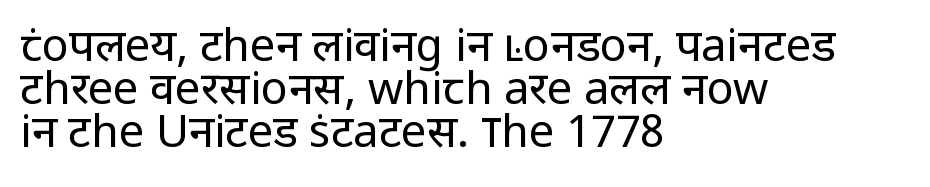
{"serif": "no", "italic": "no", "bold": "no", "weight": "regular", "width": "normal", "stroke_contrast": "low", "x_height": "medium", "monospaced": "no", "underline": "no", "align": "left", "line_spacing": "tight", "line_spacing_ratio": 0.96, "letter_spacing": "normal", "letter_spacing_em": 0.0, "glyph_px": 45}
